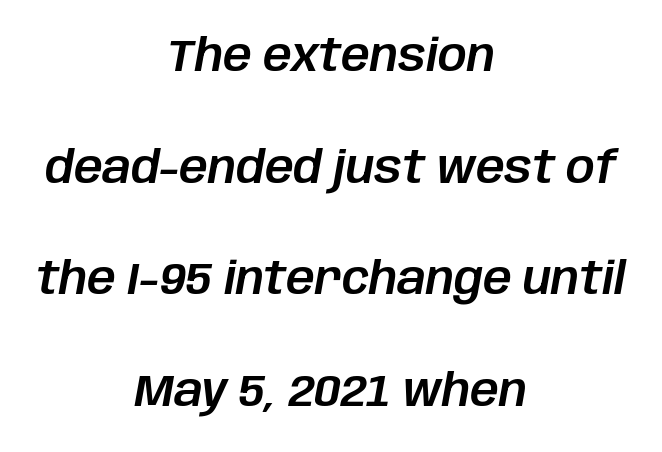
Each letter keeps its own natural width here, so spacing adapts to shape. The lines are spread far apart with generous leading. Teacher's note: observe the equal gaps on both sides — that is centered alignment. The string is rendered with underlining switched off.
